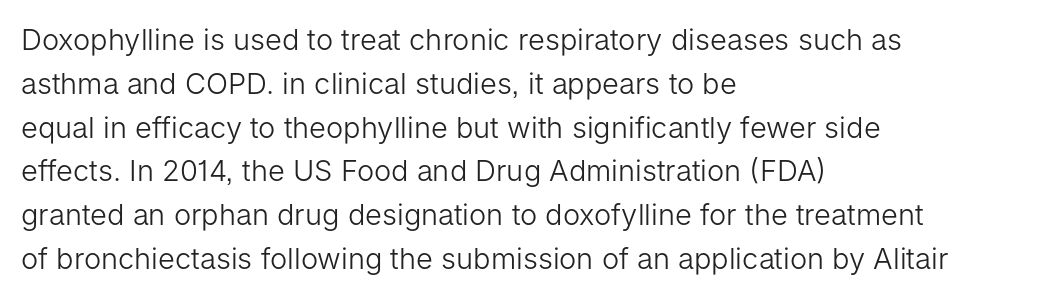
These glyphs show unthickened strokes, regular width or finer. The setting favours the left margin, as ordinary paragraphs usually do. These lines keep a tight, regular rhythm from letter to letter. The vertical gap from one line to the next is medium. Anything drawn beneath the words? Only blank space. The glyphs in this specimen are sans serif.
